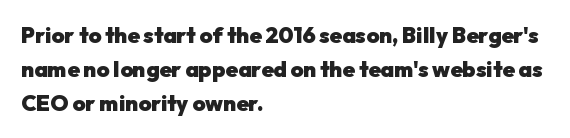
The image shows 22 px bold type, upright; set left-aligned, normal line spacing (1.54x), normal letter spacing, not underlined.
